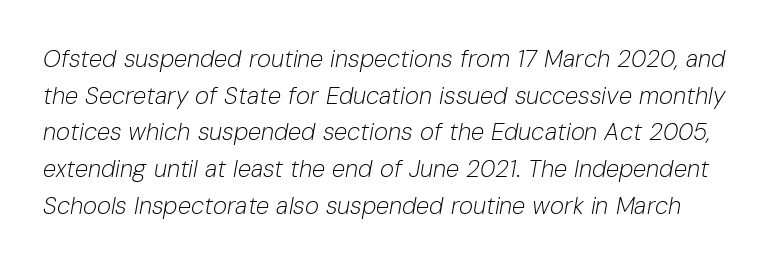
The image shows 24 px text type, italic (leaning right); set normal line spacing (1.53x), normal letter spacing, not underlined.
